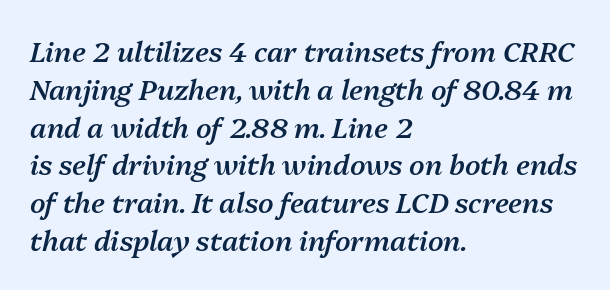
{"italic": "yes", "lean": "right", "slant_degrees": 13, "bold": "semi", "weight": "semibold", "width": "normal", "stroke_contrast": "medium", "x_height": "medium", "monospaced": "no", "underline": "no", "align": "left", "line_spacing": "normal", "line_spacing_ratio": 1.35, "letter_spacing": "normal", "letter_spacing_em": 0.0, "glyph_px": 28}
